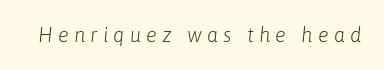
Descenders hang freely into open space. Letter spacing: wide. The typeface has the unassuming heft of standard copy or less. The whole block is typeset with a tilt.
